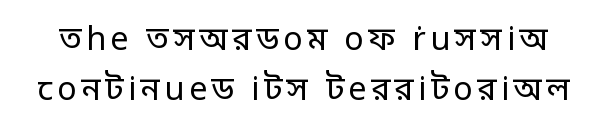
{"serif": "no", "italic": "no", "bold": "no", "weight": "regular", "width": "normal", "stroke_contrast": "low", "x_height": "large", "monospaced": "no", "underline": "no", "line_spacing": "normal", "line_spacing_ratio": 1.56, "glyph_px": 32}
